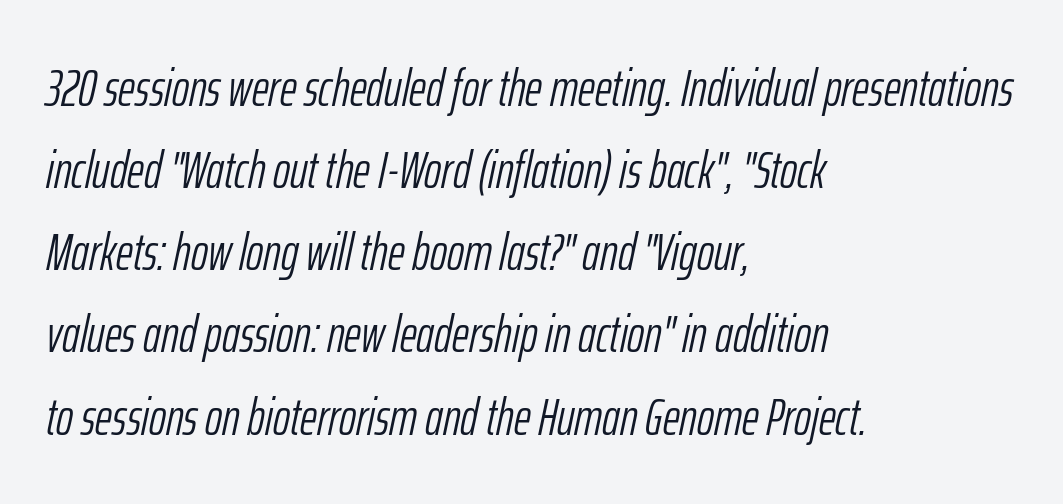
{"italic": "yes", "lean": "right", "slant_degrees": 12, "bold": "no", "weight": "light", "width": "condensed", "stroke_contrast": "low", "x_height": "medium", "monospaced": "no", "underline": "no", "align": "left", "line_spacing": "normal", "line_spacing_ratio": 1.58, "letter_spacing": "normal", "letter_spacing_em": 0.0, "glyph_px": 52}
